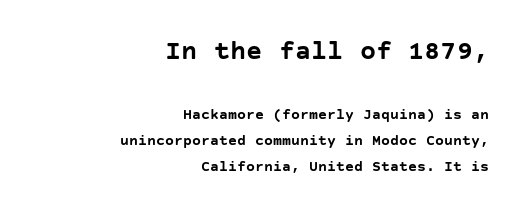
The image shows 27 px bold type, upright; set right-aligned, line spacing 1.73x, normal letter spacing, not underlined; the first (top) block is 1.8x larger.
